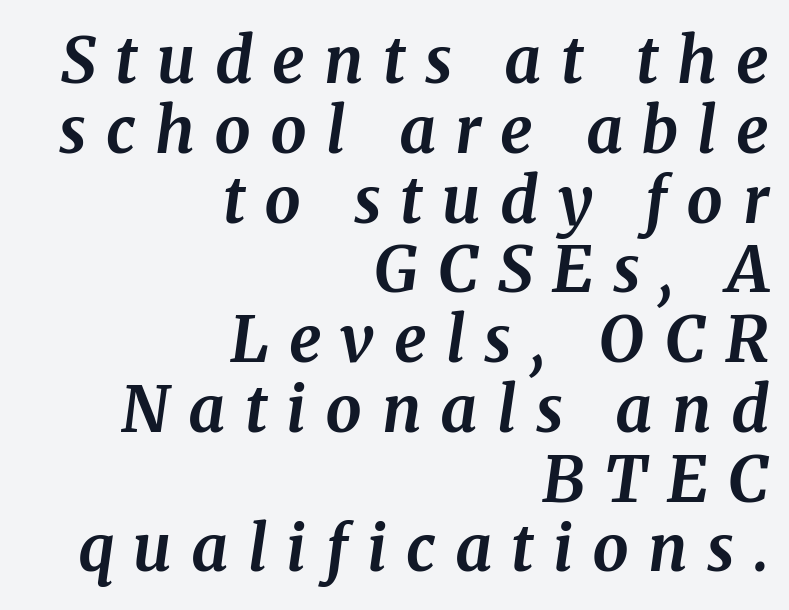
{"serif": "yes", "italic": "yes", "lean": "right", "slant_degrees": 8, "bold": "yes", "weight": "bold", "width": "normal", "stroke_contrast": "medium", "x_height": "medium", "monospaced": "no", "underline": "no", "align": "right", "line_spacing": "tight", "line_spacing_ratio": 1.09, "letter_spacing": "wide", "letter_spacing_em": 0.3, "glyph_px": 64}
